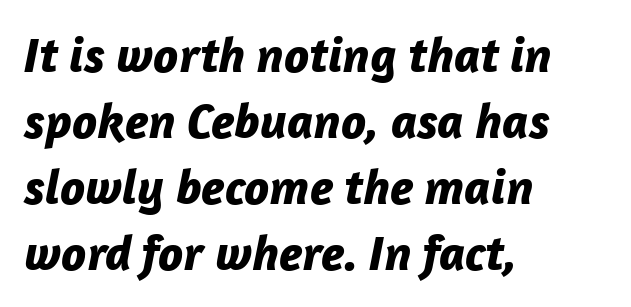
The words here are not underlined. When letters slant like this, we call the style italic. The letters sit at their default tracking, neither squeezed nor spread. Quick note: interline space is typical.
